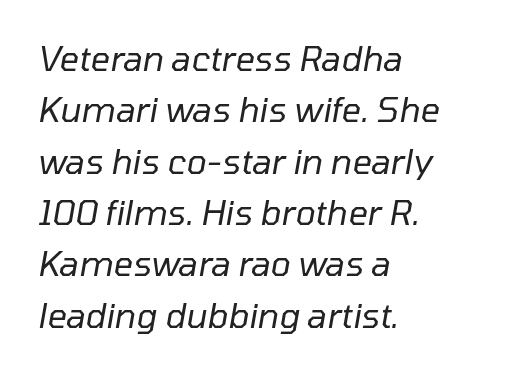
Q: Is the text bold? A: No.
Q: Is the text italic (slanted)? A: Yes, it leans right by about 10 degrees.
Q: Is the text underlined? A: No.
Q: How is the paragraph aligned? A: Left-aligned.
Q: Is the spacing between letters normal or unusually wide? A: Normal.
Q: Is the spacing between lines tight, normal or loose? A: Normal.
Q: Width (condensed, normal, or wide)? A: Normal.
Q: Stroke contrast? A: Low.
Q: x-height? A: Medium.
Q: Monospaced? A: No.
